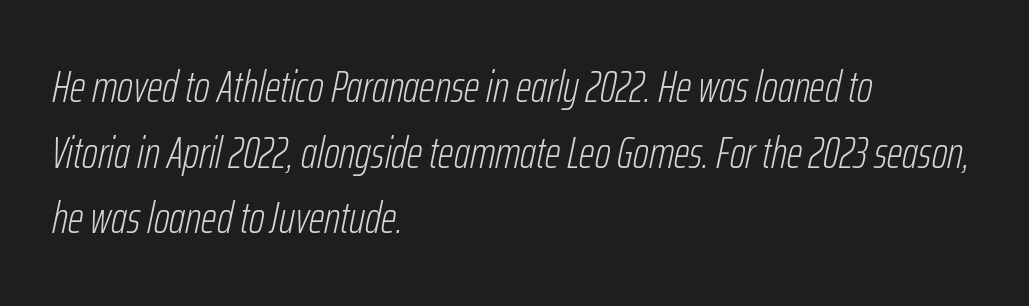
{"italic": "yes", "lean": "right", "slant_degrees": 12, "bold": "no", "weight": "light", "width": "condensed", "stroke_contrast": "low", "x_height": "medium", "monospaced": "no", "underline": "no", "align": "left", "line_spacing": "normal", "line_spacing_ratio": 1.49, "letter_spacing": "normal", "letter_spacing_em": 0.0, "glyph_px": 44}
